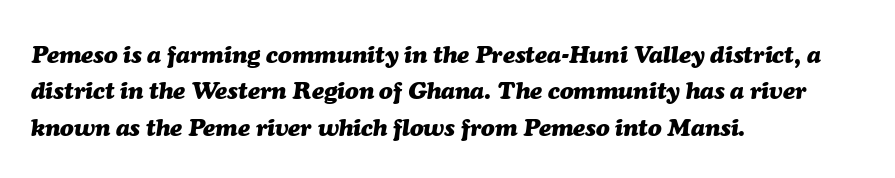
The vertical gap from one line to the next is medium. Check under the words: just untouched page. The passage shown has conventional tracking throughout. Bold? Absolutely — the strokes are thick and heavy. The text carries the slant typical of an italic or oblique font. Caption: multi-line text, flush left, ragged right.
